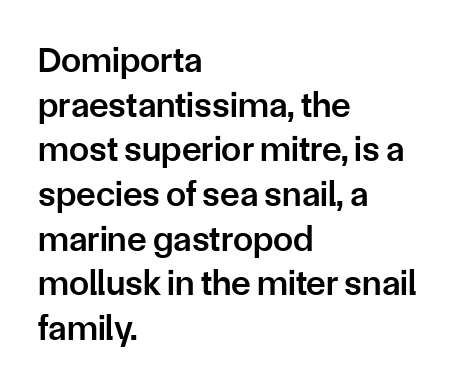
Q: Is the text bold? A: Semi-bold.
Q: Is the text italic (slanted)? A: No, it is upright.
Q: Is the typeface a serif or a sans-serif typeface? A: Sans-serif.
Q: Is the text underlined? A: No.
Q: How is the paragraph aligned? A: Left-aligned.
Q: Is the spacing between letters normal or unusually wide? A: Normal.
Q: Width (condensed, normal, or wide)? A: Normal.
Q: Stroke contrast? A: Low.
Q: x-height? A: Medium.
Q: Monospaced? A: No.
